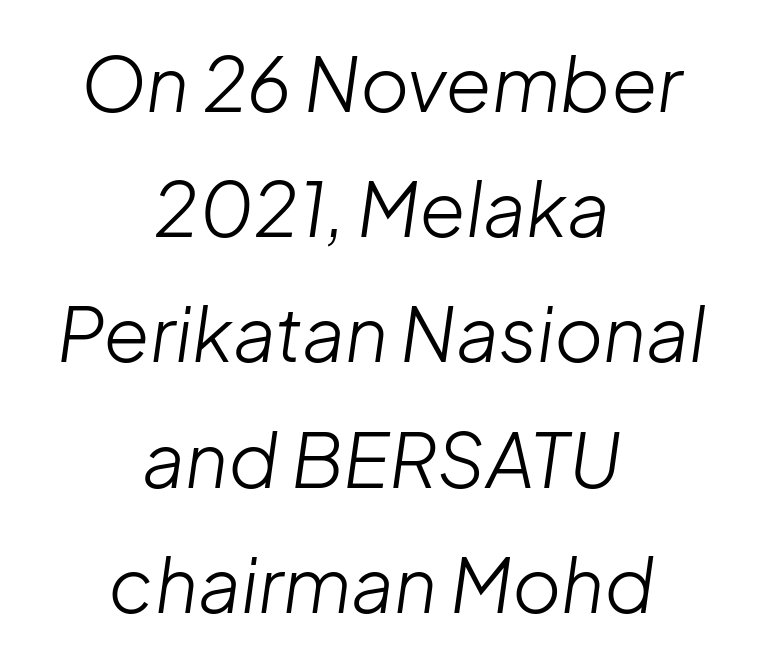
{"italic": "yes", "lean": "right", "slant_degrees": 8, "bold": "no", "weight": "light", "width": "normal", "stroke_contrast": "low", "x_height": "medium", "monospaced": "no", "underline": "no", "align": "center", "line_spacing": "normal", "line_spacing_ratio": 1.67, "letter_spacing": "normal", "letter_spacing_em": 0.0, "glyph_px": 75}
